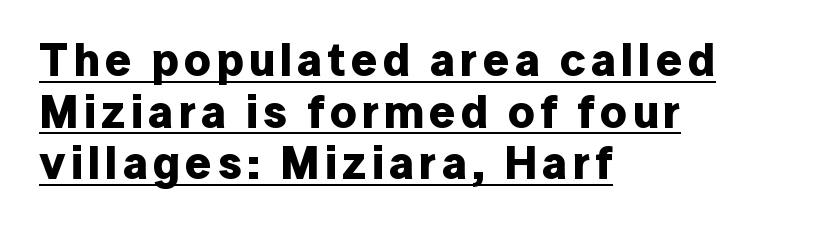
These words are printed bold, with thick strokes throughout. The lines are quadded left. This is the regular roman posture of the typeface. A typesetter would label this face a sans. Notice how descenders almost collide with the ascenders below — that's tight leading.
